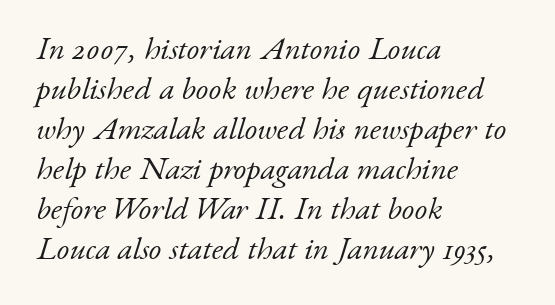
{"serif": "yes", "italic": "yes", "lean": "right", "slant_degrees": 17, "bold": "no", "weight": "light", "width": "normal", "stroke_contrast": "low", "x_height": "small", "monospaced": "no", "underline": "no", "align": "left", "line_spacing": "normal", "line_spacing_ratio": 1.25, "letter_spacing": "normal", "letter_spacing_em": 0.0, "glyph_px": 32}
